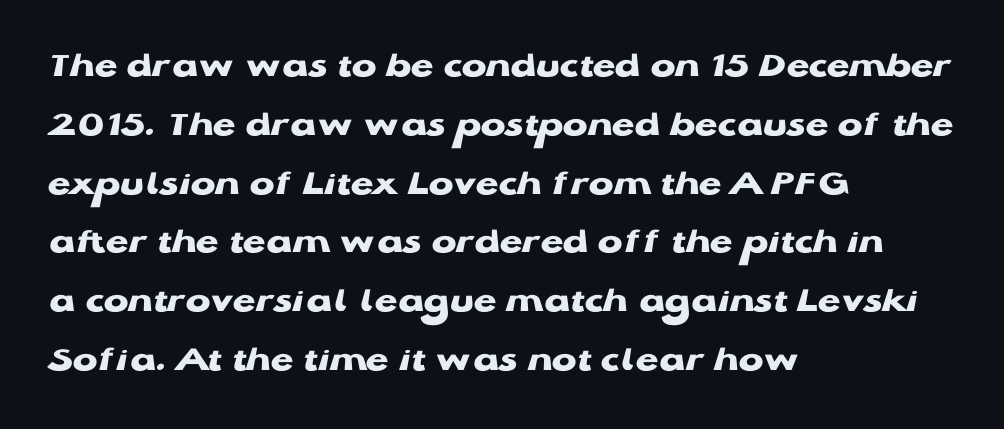
The image shows 37 px heavy, wide sans-serif type, upright; set left-aligned, normal line spacing (1.59x), normal letter spacing, not underlined; low stroke contrast and a medium x-height.
